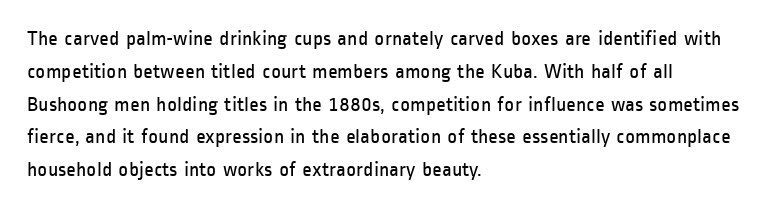
Q: Is the text bold? A: No.
Q: Is the text italic (slanted)? A: No, it is upright.
Q: Is the text underlined? A: No.
Q: How is the paragraph aligned? A: Left-aligned.
Q: Is the spacing between letters normal or unusually wide? A: Normal.
Q: Is the spacing between lines tight, normal or loose? A: Normal.
